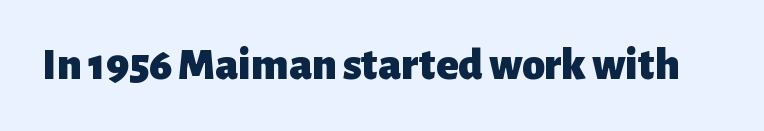
The image shows 46 px heavy sans-serif type, upright; set normal letter spacing, not underlined; low stroke contrast and a medium x-height.
